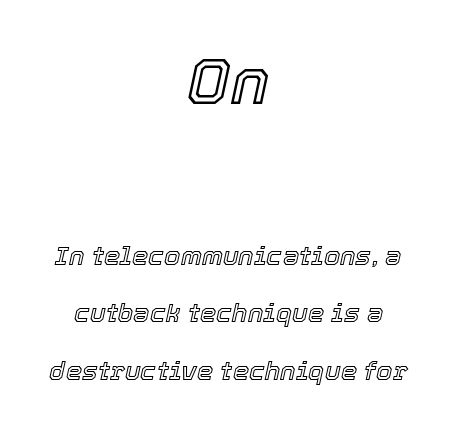
Slanted lettering throughout. Typeset on center — no edge is straight. The gaps between neighbouring characters are ordinary and unremarkable. The passage shown is not underscored anywhere. If you squint, the top block still reads clearly — it's the larger of the two.
